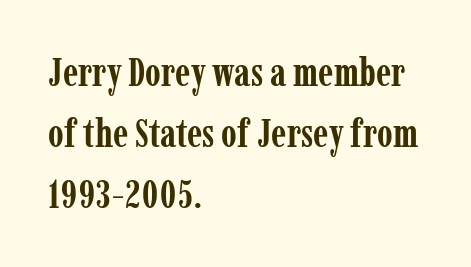
{"serif": "yes", "italic": "no", "bold": "yes", "weight": "semibold", "width": "condensed", "stroke_contrast": "low", "x_height": "medium", "monospaced": "no", "underline": "no", "align": "left", "line_spacing": "normal", "line_spacing_ratio": 1.53, "letter_spacing": "normal", "letter_spacing_em": 0.0, "glyph_px": 40}
